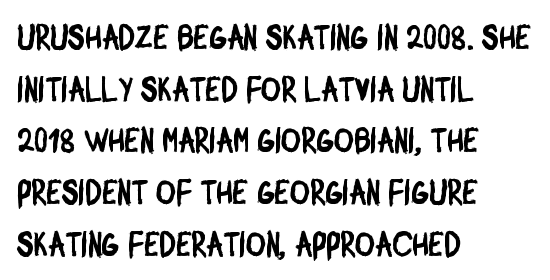
{"serif": "no", "width": "condensed", "stroke_contrast": "low", "x_height": "large", "monospaced": "no", "underline": "no", "align": "left", "line_spacing": "normal", "line_spacing_ratio": 1.52, "letter_spacing": "normal", "letter_spacing_em": 0.0, "glyph_px": 34}
